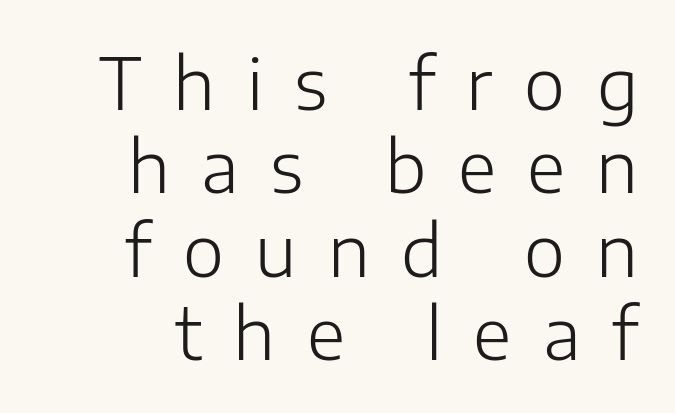
Proportional: the letters do not fall into vertical columns. Caption: face not bold, strokes unweighted. These lines have a slow, spaced-out rhythm from letter to letter. One-word summary of the alignment: right.
